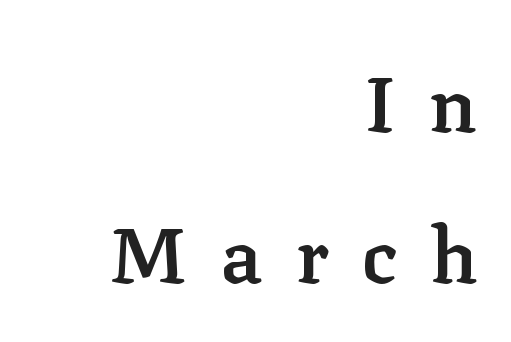
The image shows 78 px semibold serif type, upright; set right-aligned, loose line spacing (1.93x), unusually wide letter spacing (+0.42 em), not underlined; low stroke contrast and a medium x-height.
